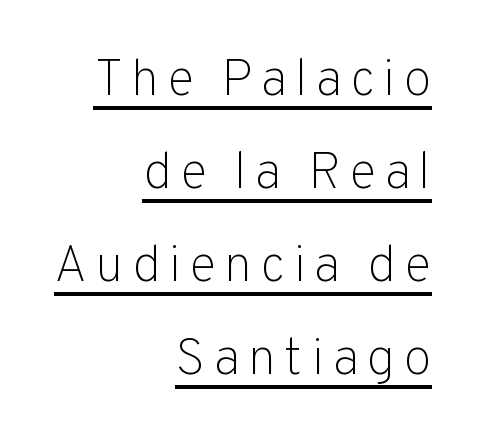
{"serif": "no", "italic": "no", "bold": "no", "weight": "light", "width": "normal", "stroke_contrast": "low", "x_height": "medium", "monospaced": "no", "underline": "yes", "align": "right", "line_spacing_ratio": 1.79, "glyph_px": 52}
